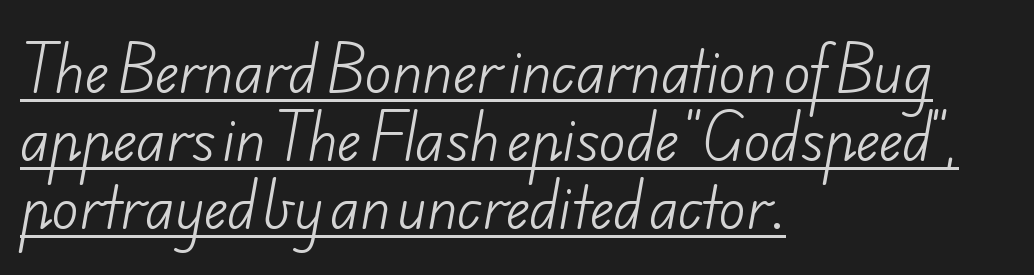
Q: Is the text bold? A: No.
Q: Is the typeface a serif or a sans-serif typeface? A: Sans-serif.
Q: Is the text underlined? A: Yes.
Q: How is the paragraph aligned? A: Left-aligned.
Q: Is the spacing between letters normal or unusually wide? A: Normal.
Q: Width (condensed, normal, or wide)? A: Normal.
Q: Stroke contrast? A: Low.
Q: x-height? A: Small.
Q: Monospaced? A: No.
